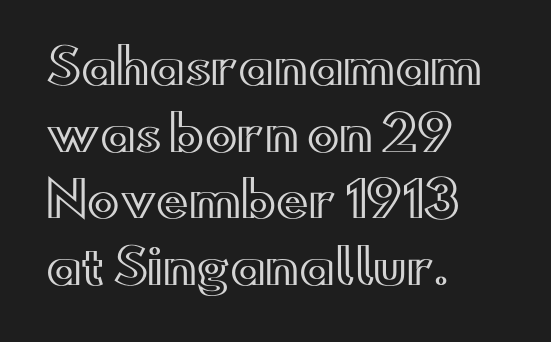
Only glyphs here, with clear space below each row. In terms of letterspacing, this is plain default setting. Rows of type keep a routine distance in the vertical direction. Do the characters align in a grid? No, the font is proportional.
